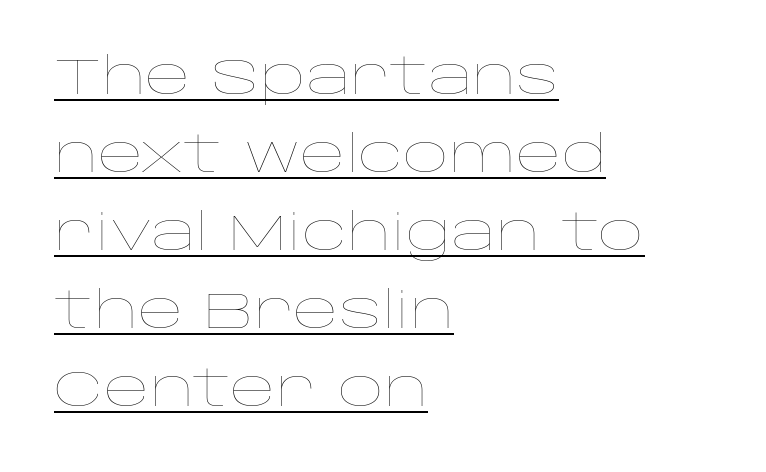
The image shows 50 px thin, wide type, upright; set left-aligned, normal line spacing (1.56x), normal letter spacing, underlined; low stroke contrast and a large x-height.
